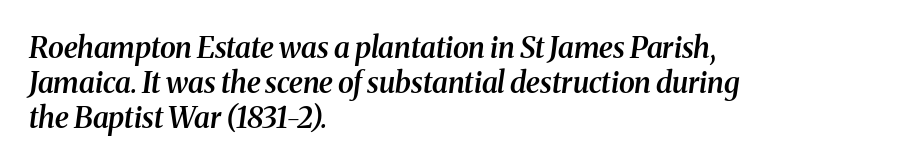
Q: Is the text bold? A: Semi-bold.
Q: Is the text italic (slanted)? A: Yes, it leans right by about 8 degrees.
Q: Is the typeface a serif or a sans-serif typeface? A: Serif.
Q: Is the text underlined? A: No.
Q: How is the paragraph aligned? A: Left-aligned.
Q: Is the spacing between letters normal or unusually wide? A: Normal.
Q: Width (condensed, normal, or wide)? A: Normal.
Q: Stroke contrast? A: Medium.
Q: x-height? A: Medium.
Q: Monospaced? A: No.
